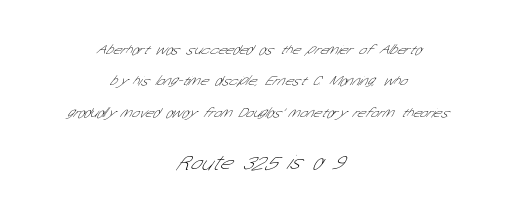
Bold? No — there's no thickening of the strokes. What stands out about the letter spacing? Nothing — it is the standard amount. Does the leading feel generous? Absolutely, it's lavish. Which of the two is more prominent by size? The second, at the bottom. Only glyphs here, with clear space below each row.
